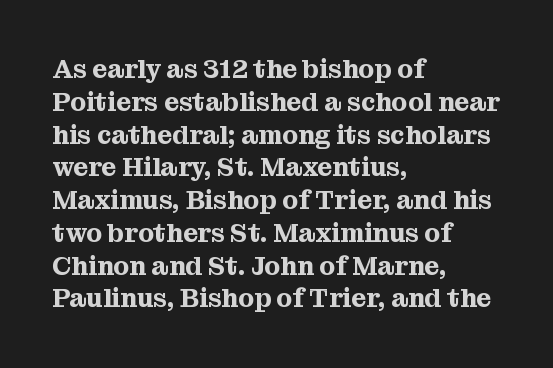
The image shows 26 px text type, upright; set left-aligned, normal line spacing (1.26x), normal letter spacing, not underlined.
